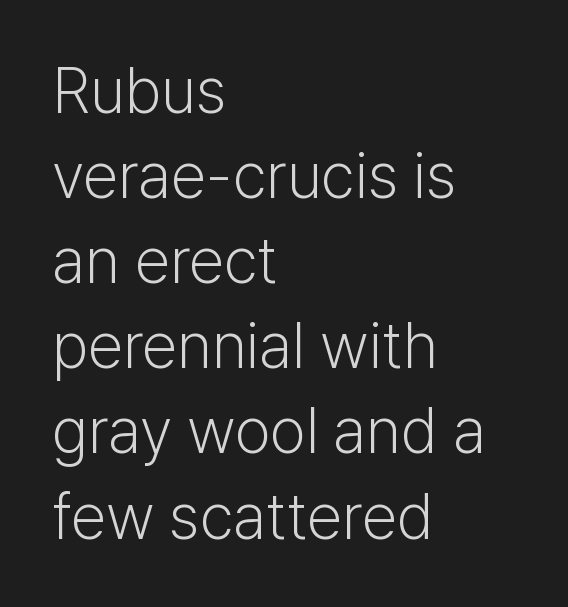
Each stroke keeps to a modest, everyday thickness or less. Style check: upright. Stroke terminals: plain, sans-serif. Bare-footed words on every line. This sample keeps an unexceptional amount of space between lines.
